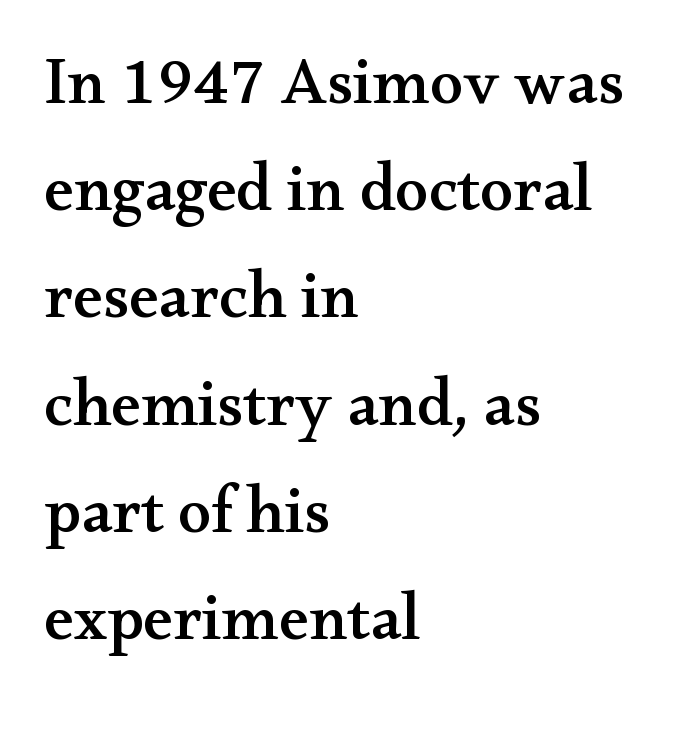
The image shows 67 px wide serif type, upright; set left-aligned, normal line spacing (1.6x), normal letter spacing, not underlined; medium stroke contrast and a small x-height.
